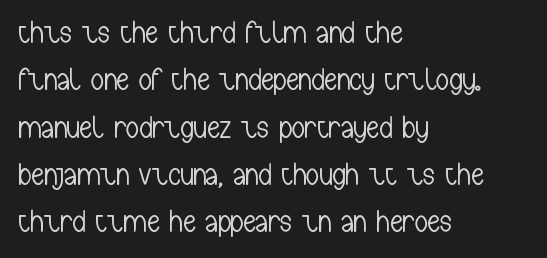
It's the straight-up-and-down kind of type. Clear beneath every line of the passage. A typesetter would call this zero additional tracking. The passage shown is not bold in any degree.
